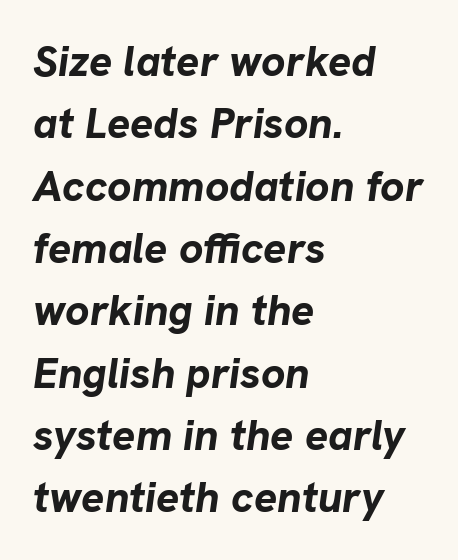
{"italic": "yes", "lean": "right", "slant_degrees": 8, "bold": "yes", "weight": "bold", "width": "normal", "stroke_contrast": "low", "x_height": "medium", "monospaced": "no", "underline": "no", "align": "left", "line_spacing": "normal", "line_spacing_ratio": 1.45, "letter_spacing": "normal", "letter_spacing_em": 0.0, "glyph_px": 43}
